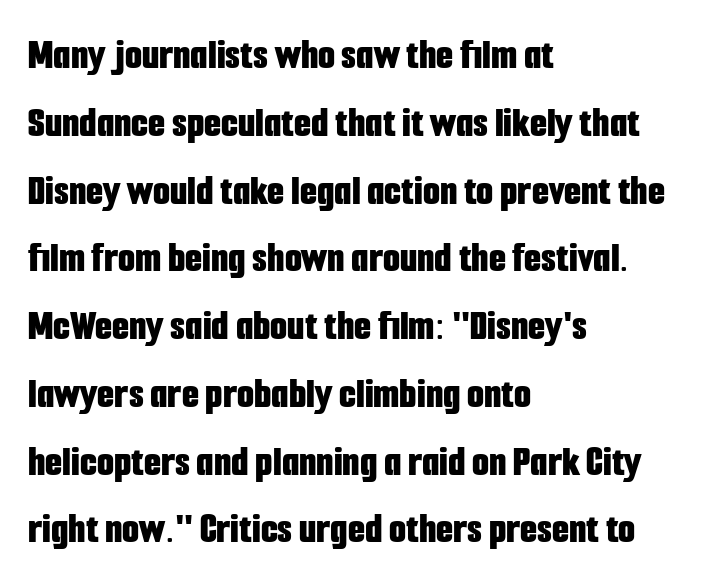
{"serif": "no", "italic": "no", "bold": "yes", "weight": "bold", "width": "condensed", "stroke_contrast": "low", "x_height": "medium", "monospaced": "no", "underline": "no", "align": "left", "line_spacing": "normal", "line_spacing_ratio": 1.54, "letter_spacing": "normal", "letter_spacing_em": 0.0, "glyph_px": 44}
